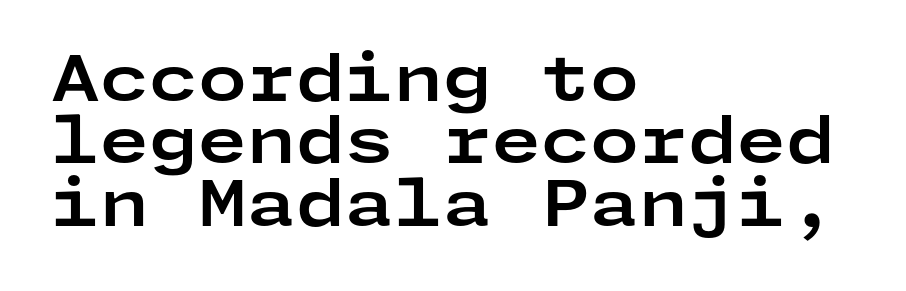
Its strokes are broad and dark, the hallmark of bold type. Does the leading feel generous? Not at all — it's pinched. Italic: no, the glyphs are upright roman. Glyph-to-glyph distance matches everyday printed text.
